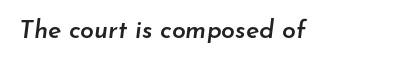
These lines carry some extra weight — a demibold, not a full bold. Tracking value appears to be zero — textbook default spacing. The glyphs look as if they've been sheared to an angle. The area under the type is left untouched.
